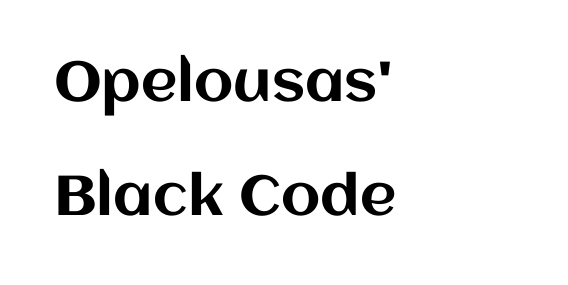
{"italic": "no", "width": "normal", "stroke_contrast": "medium", "x_height": "large", "monospaced": "no", "underline": "no", "align": "left", "line_spacing": "loose", "line_spacing_ratio": 2.04, "letter_spacing": "normal", "letter_spacing_em": 0.0, "glyph_px": 56}
